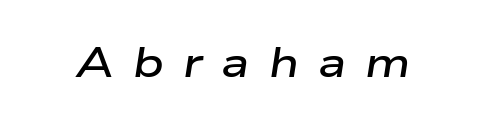
Characters follow at a spacing far wider than the type designer built in. Words float on clear page, feet unadorned. The face used here is a semibold: visibly heavier than regular, lighter than bold. Proportional: the letters do not fall into vertical columns. Is the type slanted? Yes — the strokes lean at a clear angle.
